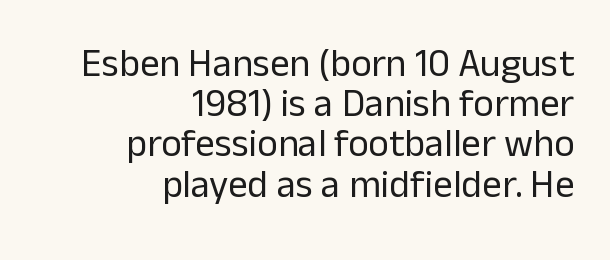
{"serif": "no", "italic": "no", "bold": "no", "weight": "regular", "width": "normal", "stroke_contrast": "low", "x_height": "medium", "monospaced": "no", "underline": "no", "align": "right", "line_spacing": "tight", "line_spacing_ratio": 1.03, "letter_spacing": "normal", "letter_spacing_em": 0.0, "glyph_px": 39}
